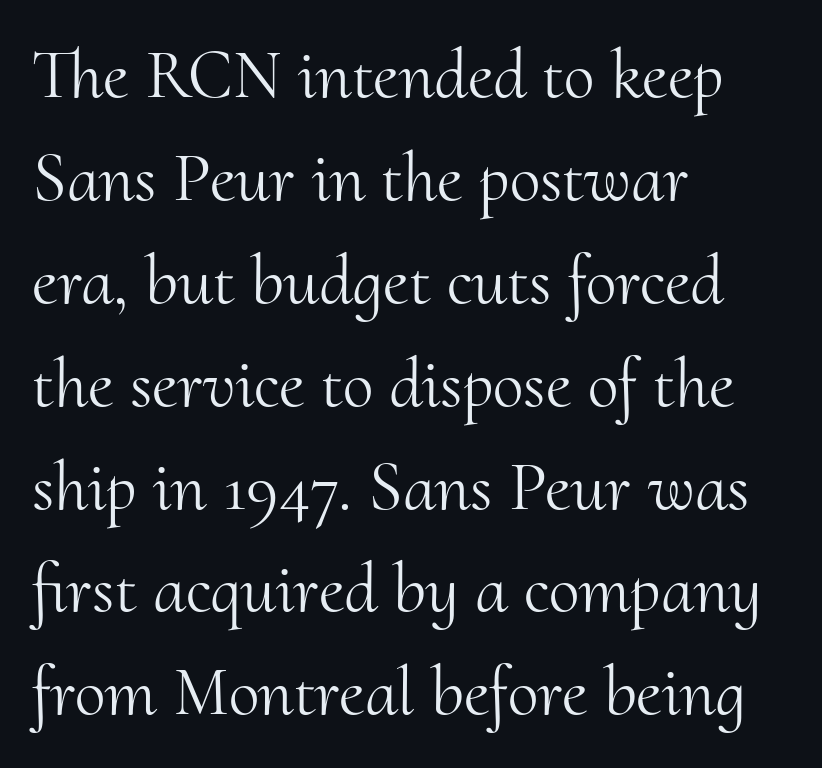
The image shows 70 px light serif type, upright; set left-aligned, normal line spacing (1.47x), normal letter spacing, not underlined; medium stroke contrast and a small x-height.
